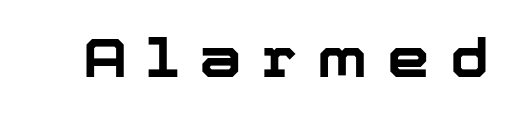
{"serif": "no", "italic": "no", "bold": "yes", "weight": "bold", "width": "normal", "stroke_contrast": "low", "x_height": "medium", "monospaced": "no", "underline": "no", "letter_spacing": "wide", "letter_spacing_em": 0.37, "glyph_px": 54}
